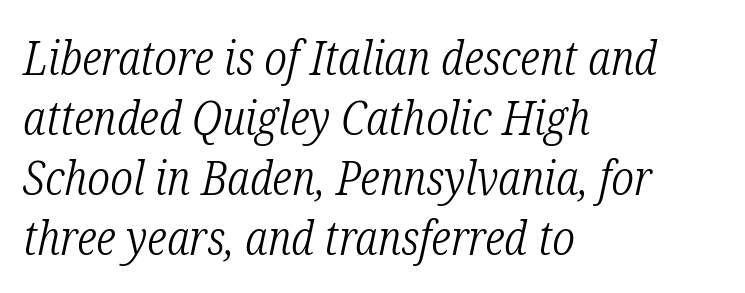
Q: Is the text bold? A: No.
Q: Is the text italic (slanted)? A: Yes, it leans right by about 12 degrees.
Q: Is the typeface a serif or a sans-serif typeface? A: Serif.
Q: Is the text underlined? A: No.
Q: How is the paragraph aligned? A: Left-aligned.
Q: Is the spacing between letters normal or unusually wide? A: Normal.
Q: Is the spacing between lines tight, normal or loose? A: Normal.
Q: Width (condensed, normal, or wide)? A: Condensed.
Q: Stroke contrast? A: Low.
Q: x-height? A: Medium.
Q: Monospaced? A: No.
